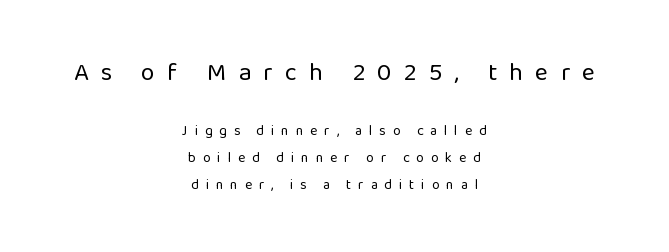
Reading top to bottom, the characters get smaller at the block break. Each line is balanced around a shared central axis. The line-height multiplier appears high, well above default. The specimen omits any rule beneath the text block's lines. Display-style spreading of the glyphs; the letterfit is very open. The characters are drawn with everyday or finer stroke widths.
